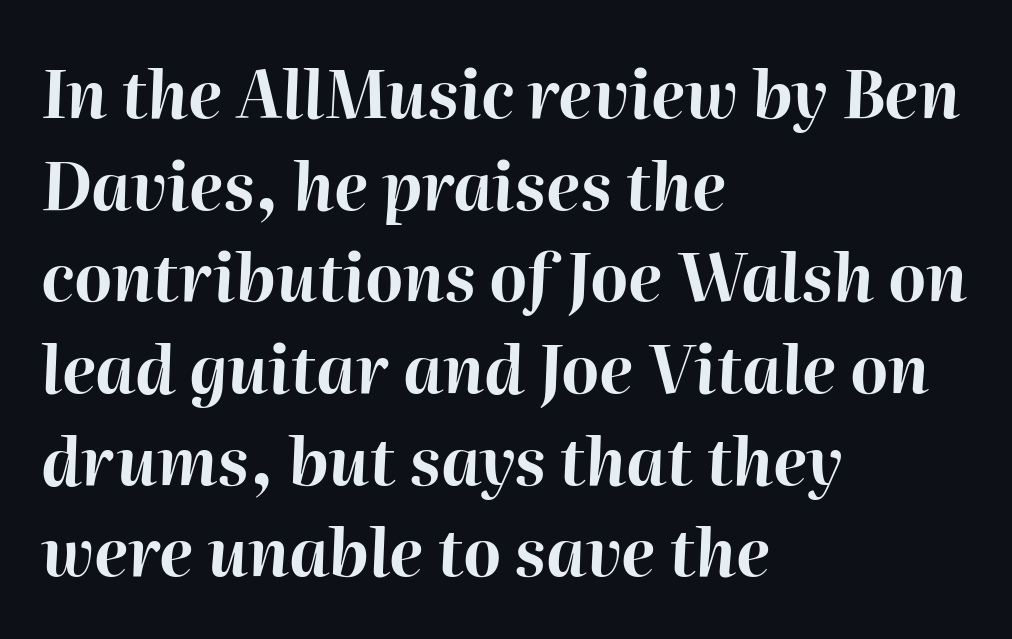
The image shows 65 px bold type, italic (leaning right); set left-aligned, normal line spacing (1.41x), normal letter spacing, not underlined; high stroke contrast and a medium x-height.
